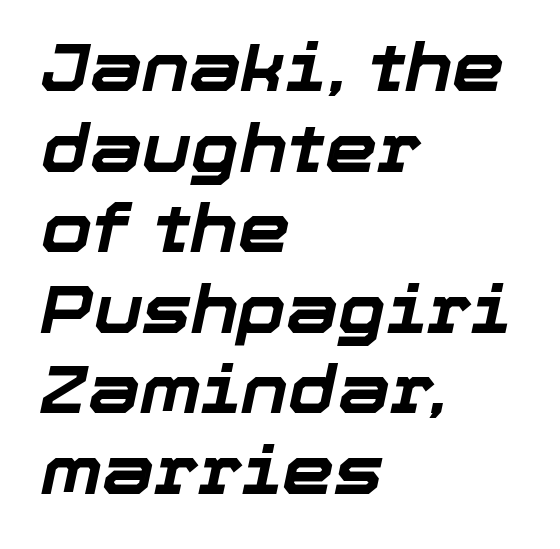
Q: Is the text bold? A: Yes.
Q: Is the text italic (slanted)? A: Yes, it leans right by about 12 degrees.
Q: Is the text underlined? A: No.
Q: How is the paragraph aligned? A: Left-aligned.
Q: Is the spacing between letters normal or unusually wide? A: Normal.
Q: Width (condensed, normal, or wide)? A: Normal.
Q: Stroke contrast? A: Low.
Q: x-height? A: Medium.
Q: Monospaced? A: No.
